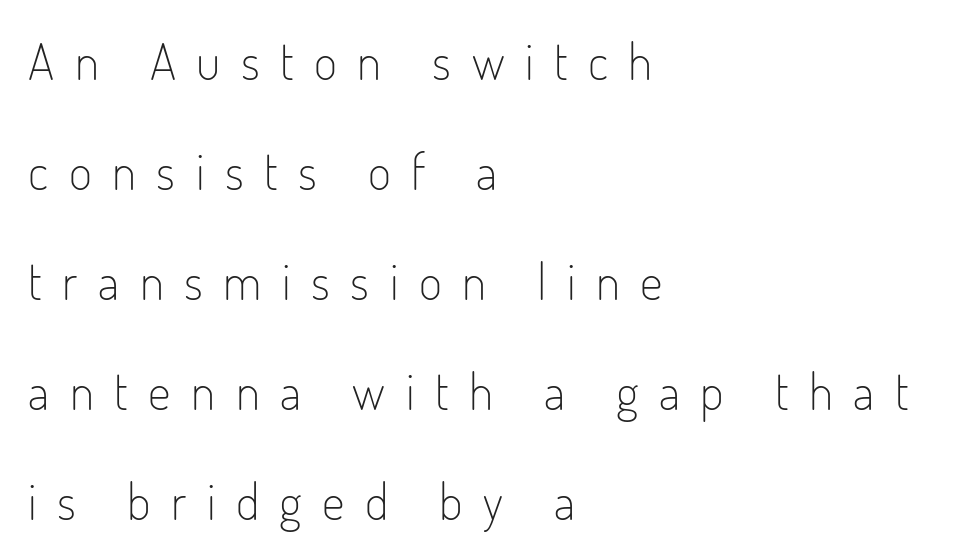
Q: Is the text bold? A: No.
Q: Is the text italic (slanted)? A: No, it is upright.
Q: Is the typeface a serif or a sans-serif typeface? A: Sans-serif.
Q: Is the text underlined? A: No.
Q: How is the paragraph aligned? A: Left-aligned.
Q: Is the spacing between letters normal or unusually wide? A: Unusually wide.
Q: Is the spacing between lines tight, normal or loose? A: Loose.
Q: Width (condensed, normal, or wide)? A: Condensed.
Q: Stroke contrast? A: Low.
Q: x-height? A: Small.
Q: Monospaced? A: No.
